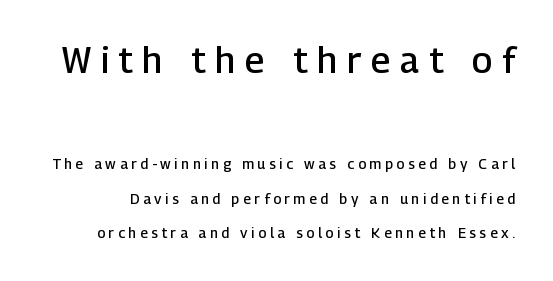
{"serif": "no", "italic": "no", "bold": "semi", "weight": "semibold", "width": "normal", "stroke_contrast": "low", "x_height": "medium", "monospaced": "no", "underline": "no", "line_spacing": "loose", "line_spacing_ratio": 2.46, "letter_spacing": "wide", "letter_spacing_em": 0.27, "larger_block": "first", "size_ratio": 2.57, "glyph_px": 36}
